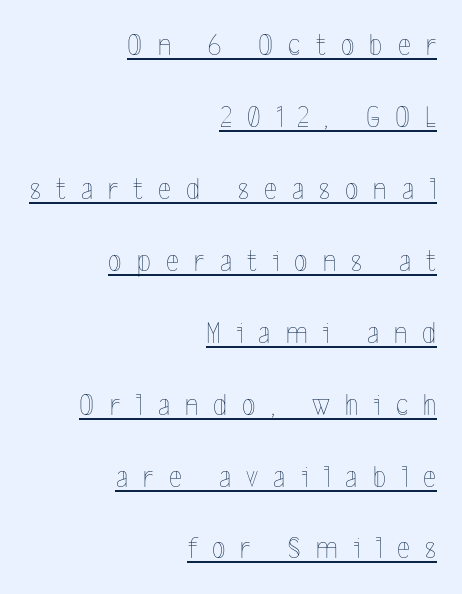
The image shows 31 px thin, condensed type, upright; set right-aligned, loose line spacing (2.32x), unusually wide letter spacing (+0.49 em), underlined; a medium x-height.
